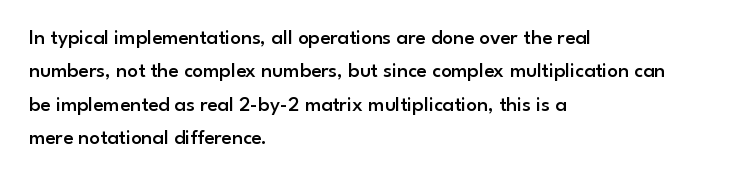
Typographic density is moderately raised because the face is semibold. Letter spacing: default. Vertically, the passage feels balanced, rows spaced as you'd expect. In terms of posture, this sample is upright. These lines stack with their left ends in a neat column.
